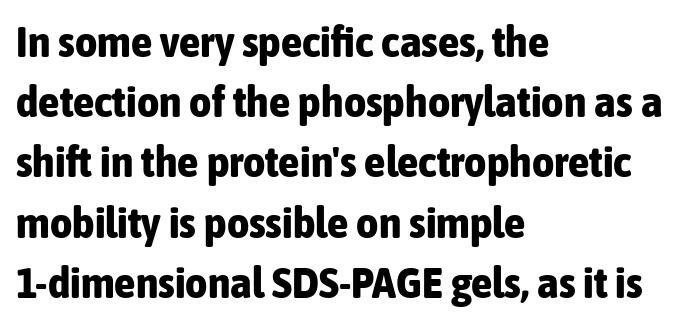
Q: Is the text bold? A: Yes.
Q: Is the text italic (slanted)? A: No, it is upright.
Q: Is the typeface a serif or a sans-serif typeface? A: Sans-serif.
Q: Is the text underlined? A: No.
Q: How is the paragraph aligned? A: Left-aligned.
Q: Is the spacing between letters normal or unusually wide? A: Normal.
Q: Is the spacing between lines tight, normal or loose? A: Normal.
Q: Width (condensed, normal, or wide)? A: Condensed.
Q: Stroke contrast? A: Low.
Q: x-height? A: Medium.
Q: Monospaced? A: No.
